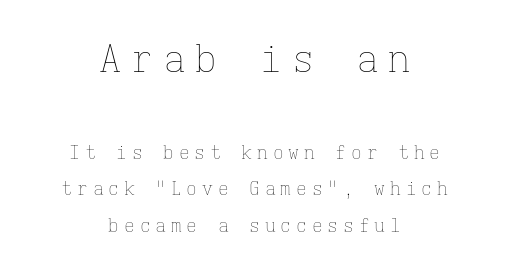
The image shows 37 px thin type, upright, monospaced; set centered, loose line spacing (2.03x), unusually wide letter spacing (+0.27 em), not underlined; the first (top) block is 2.06x larger; low stroke contrast and a medium x-height.
